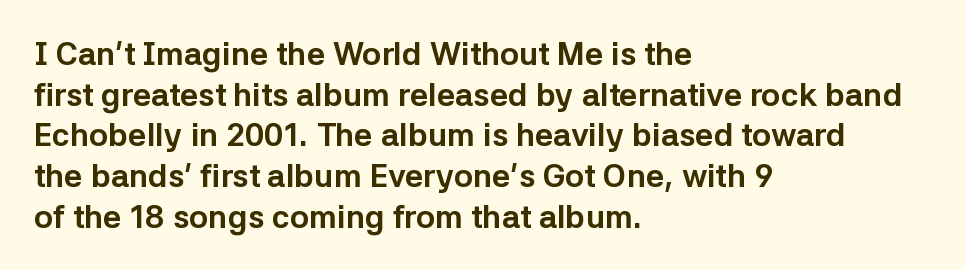
{"serif": "no", "italic": "no", "bold": "yes", "weight": "bold", "width": "normal", "stroke_contrast": "low", "x_height": "medium", "monospaced": "no", "underline": "no", "align": "left", "line_spacing": "normal", "line_spacing_ratio": 1.27, "letter_spacing": "normal", "letter_spacing_em": 0.0, "glyph_px": 32}
